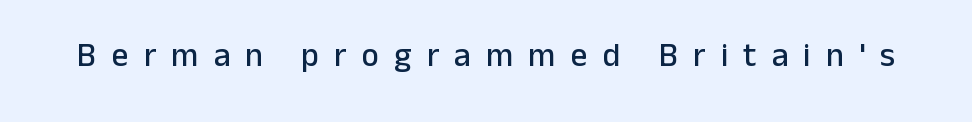
{"serif": "no", "italic": "no", "width": "normal", "stroke_contrast": "low", "x_height": "medium", "monospaced": "no", "underline": "no", "letter_spacing": "wide", "letter_spacing_em": 0.46, "glyph_px": 33}
